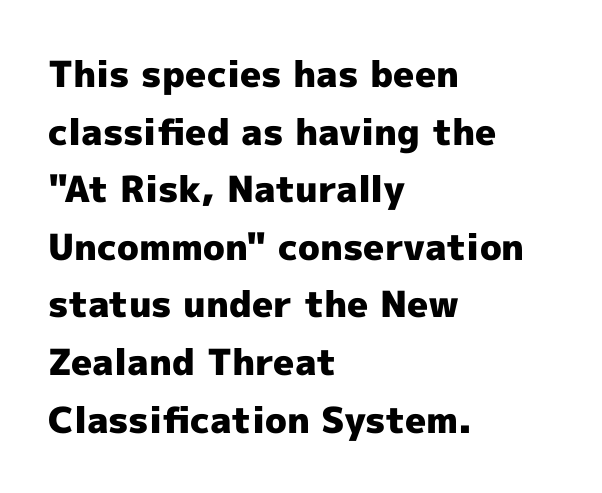
Q: Is the text bold? A: Yes.
Q: Is the text italic (slanted)? A: No, it is upright.
Q: Is the typeface a serif or a sans-serif typeface? A: Sans-serif.
Q: Is the text underlined? A: No.
Q: How is the paragraph aligned? A: Left-aligned.
Q: Is the spacing between letters normal or unusually wide? A: Normal.
Q: Is the spacing between lines tight, normal or loose? A: Normal.
Q: Width (condensed, normal, or wide)? A: Normal.
Q: x-height? A: Medium.
Q: Monospaced? A: No.
